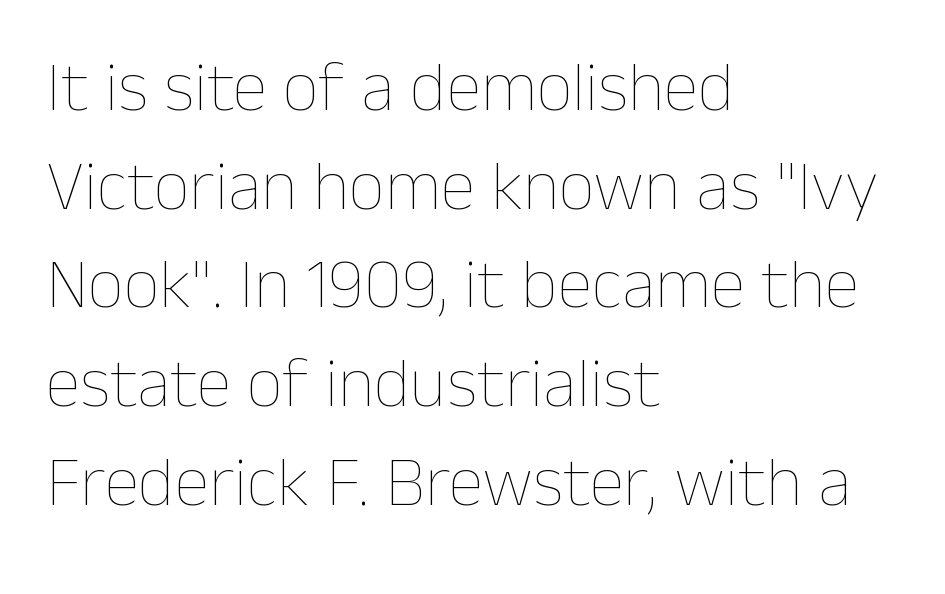
The letters advance in unequal steps, a hallmark of proportional type. The space directly below the letters is spotless. The rag falls on the right side of this text block. Quick note: not italic, upright. Is there much room between lines? A standard amount, neither cramped nor airy. How are the letters spaced? Ordinarily, with no added tracking.
